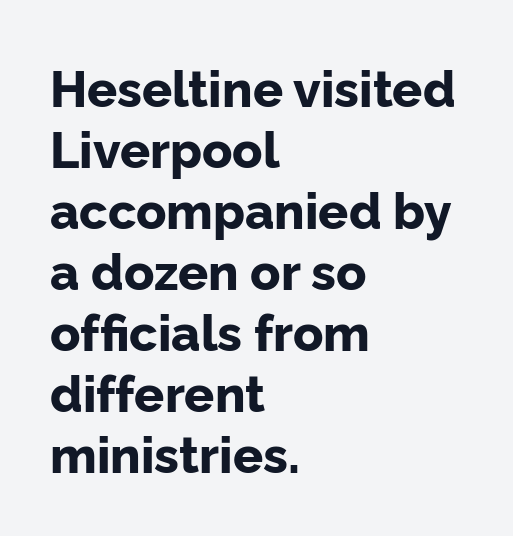
Q: Is the text bold? A: Yes.
Q: Is the text italic (slanted)? A: No, it is upright.
Q: Is the typeface a serif or a sans-serif typeface? A: Sans-serif.
Q: Is the text underlined? A: No.
Q: How is the paragraph aligned? A: Left-aligned.
Q: Is the spacing between letters normal or unusually wide? A: Normal.
Q: Width (condensed, normal, or wide)? A: Normal.
Q: Stroke contrast? A: Low.
Q: x-height? A: Medium.
Q: Monospaced? A: No.
